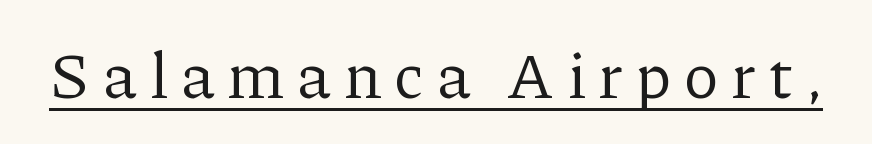
{"serif": "yes", "italic": "no", "bold": "no", "weight": "regular", "width": "normal", "stroke_contrast": "low", "x_height": "medium", "monospaced": "no", "underline": "yes", "glyph_px": 65}
